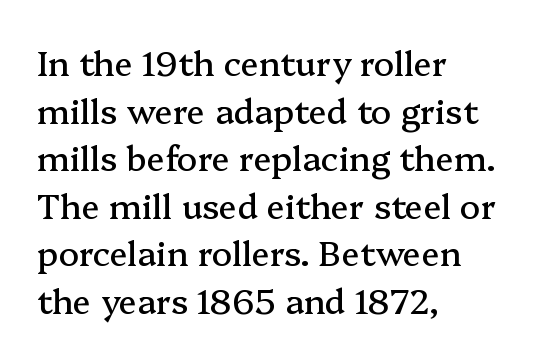
There is no visible air inserted between adjacent glyphs. One glance says typical: line gaps are just what's usual. Layout note: lines flush left. Do the characters align in a grid? No, the font is proportional.
